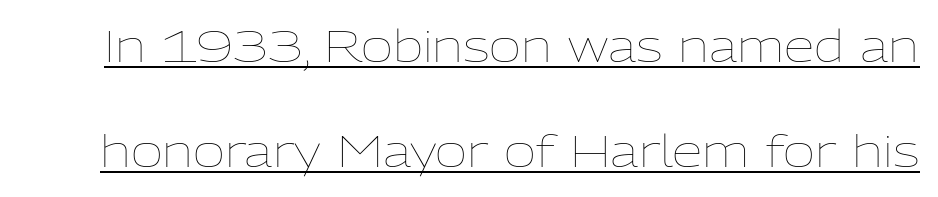
Each new line begins a long way beneath the previous one. Unbolded letterforms with no extra heft. Vertical strokes here are truly vertical. The rendered words wear a rule along their underside. Think of a printed novel: that variable character pitch is what you see here.
